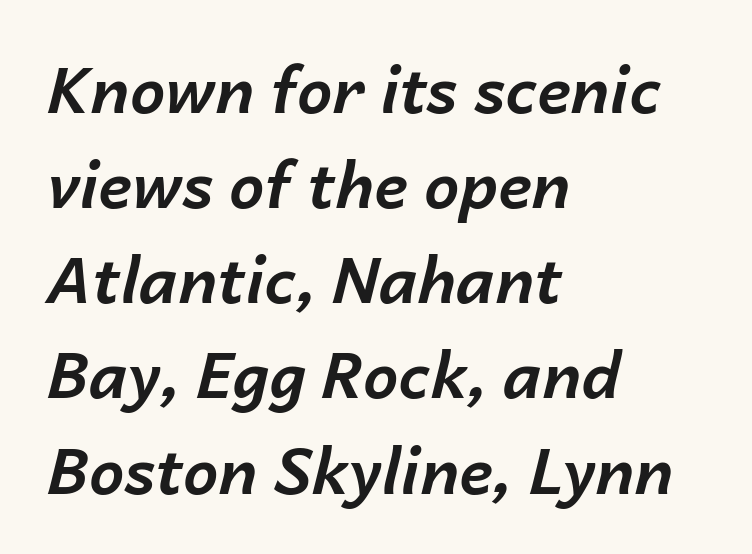
Characters are canted at an angle relative to the baseline's perpendicular. These lines sit exactly where default settings would place them. Descenders hang freely into open space. The letterforms sit shoulder to shoulder at normal distance. The letters advance in unequal steps, a hallmark of proportional type. Casual observation: everything's shoved over to the left.
